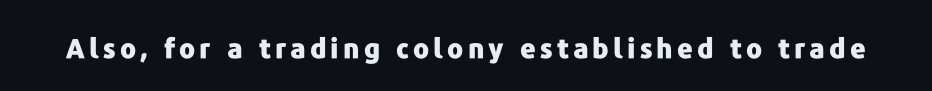
The image shows 27 px bold type, upright; set not underlined.
